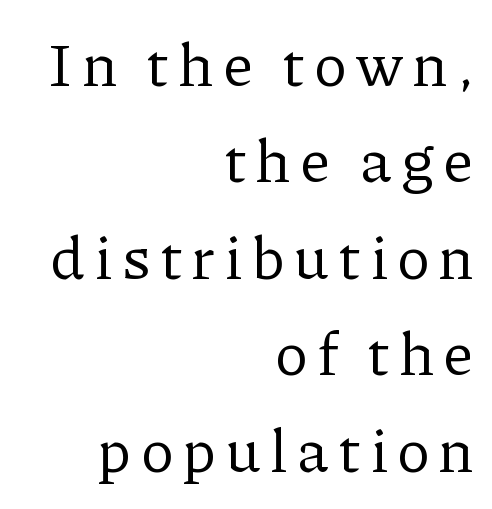
{"serif": "yes", "italic": "no", "bold": "no", "weight": "regular", "width": "normal", "stroke_contrast": "low", "x_height": "medium", "monospaced": "no", "underline": "no", "align": "right", "line_spacing": "normal", "line_spacing_ratio": 1.58, "glyph_px": 61}
